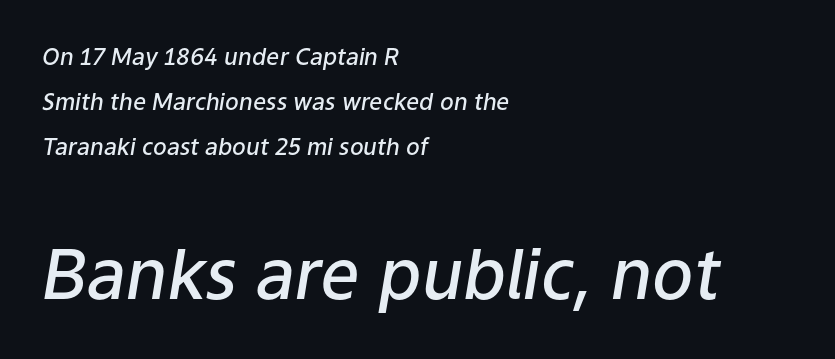
Q: Is the text bold? A: Semi-bold.
Q: Is the text italic (slanted)? A: Yes, it leans right by about 9 degrees.
Q: Is the text underlined? A: No.
Q: How is the paragraph aligned? A: Left-aligned.
Q: Is the spacing between letters normal or unusually wide? A: Normal.
Q: Is the spacing between lines tight, normal or loose? A: Loose.
Q: Which block of text is set in a larger size, the first (top) or the second (bottom)? A: The second (bottom) one.
Q: Width (condensed, normal, or wide)? A: Normal.
Q: Stroke contrast? A: Low.
Q: x-height? A: Medium.
Q: Monospaced? A: No.
